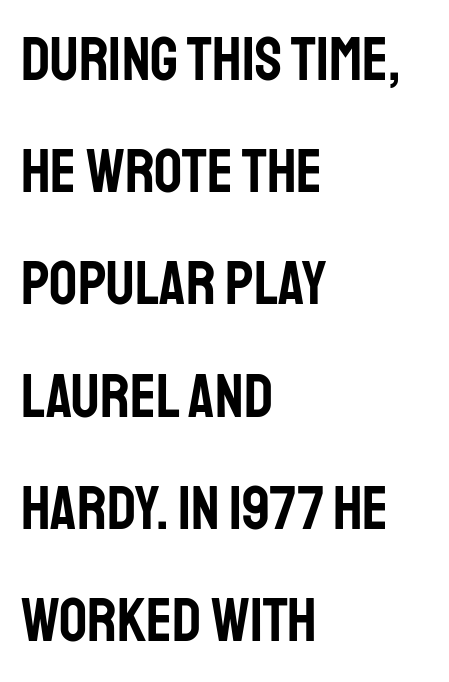
{"serif": "no", "italic": "no", "width": "condensed", "stroke_contrast": "low", "x_height": "large", "monospaced": "no", "underline": "no", "align": "left", "line_spacing_ratio": 1.81, "letter_spacing": "normal", "letter_spacing_em": 0.0, "glyph_px": 62}
